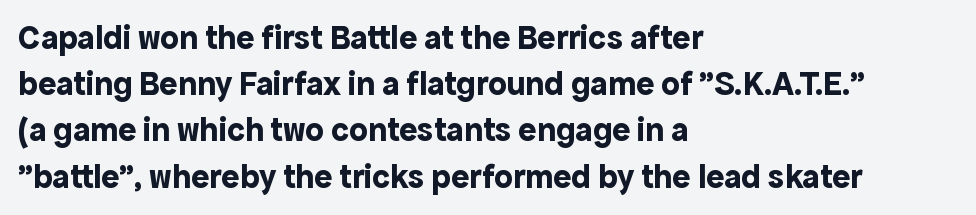
Q: Is the text bold? A: Yes.
Q: Is the text italic (slanted)? A: No, it is upright.
Q: Is the typeface a serif or a sans-serif typeface? A: Sans-serif.
Q: Is the text underlined? A: No.
Q: How is the paragraph aligned? A: Left-aligned.
Q: Is the spacing between letters normal or unusually wide? A: Normal.
Q: Is the spacing between lines tight, normal or loose? A: Normal.
Q: Width (condensed, normal, or wide)? A: Normal.
Q: x-height? A: Medium.
Q: Monospaced? A: No.
